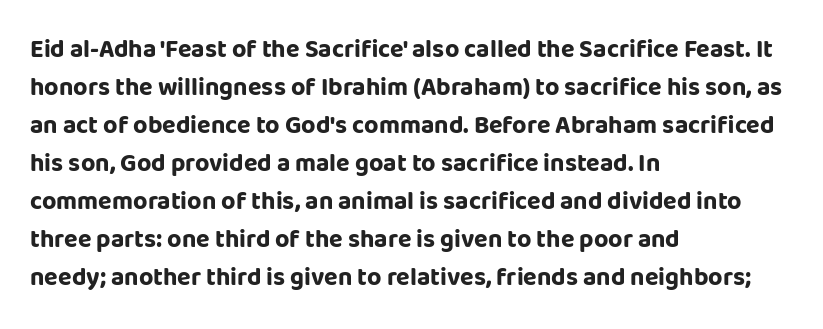
Q: Is the text bold? A: Yes.
Q: Is the text italic (slanted)? A: No, it is upright.
Q: Is the text underlined? A: No.
Q: How is the paragraph aligned? A: Left-aligned.
Q: Is the spacing between letters normal or unusually wide? A: Normal.
Q: Is the spacing between lines tight, normal or loose? A: Normal.
